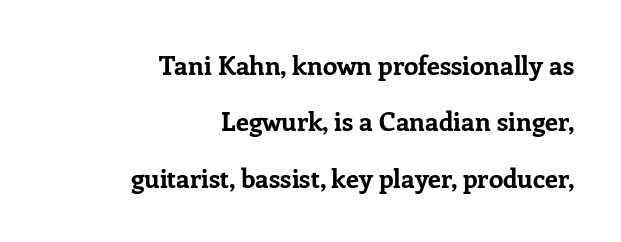
There is no visible air inserted between adjacent glyphs. Words float on clear page, feet unadorned. Style check: upright. Airy leading. Strokes here are thick enough to call this a true bold.
